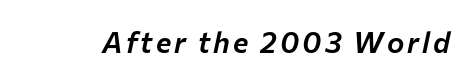
{"italic": "yes", "lean": "right", "slant_degrees": 12, "width": "normal", "stroke_contrast": "low", "x_height": "medium", "monospaced": "no", "underline": "no", "glyph_px": 29}
